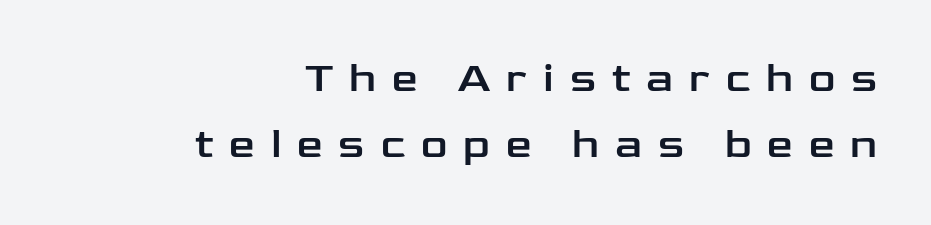
Quick note: interline space is typical. The letters advance in unequal steps, a hallmark of proportional type. Glyph-to-glyph distance is far greater than everyday printed text. Notice how the stems are strictly vertical — no italics here.
